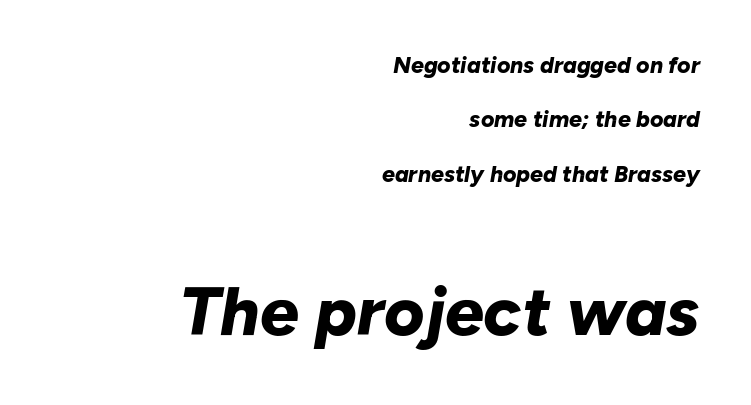
The image shows 69 px bold type, italic (leaning right); set right-aligned, loose line spacing (2.36x), normal letter spacing, not underlined; the second (bottom) block is 3.0x larger; low stroke contrast and a medium x-height.
